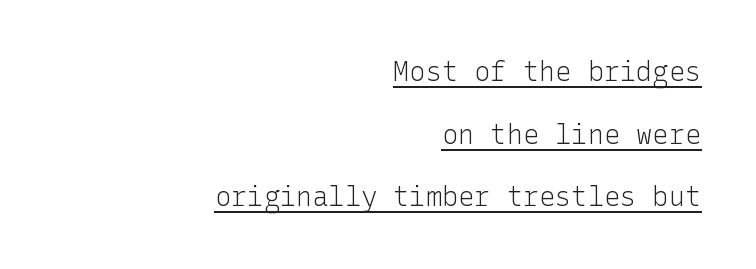
Ordinary non-slanted type is in use. Stem width sits at or under what a default text font uses. Compared with typical body copy, the letter spacing here is the same. In terms of leading, this rendering errs on the spacious side.
